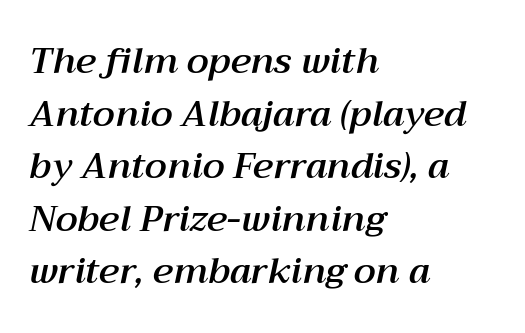
{"italic": "yes", "lean": "right", "slant_degrees": 12, "width": "normal", "stroke_contrast": "medium", "x_height": "medium", "monospaced": "no", "underline": "no", "align": "left", "line_spacing": "normal", "line_spacing_ratio": 1.46, "letter_spacing": "normal", "letter_spacing_em": 0.0, "glyph_px": 36}
